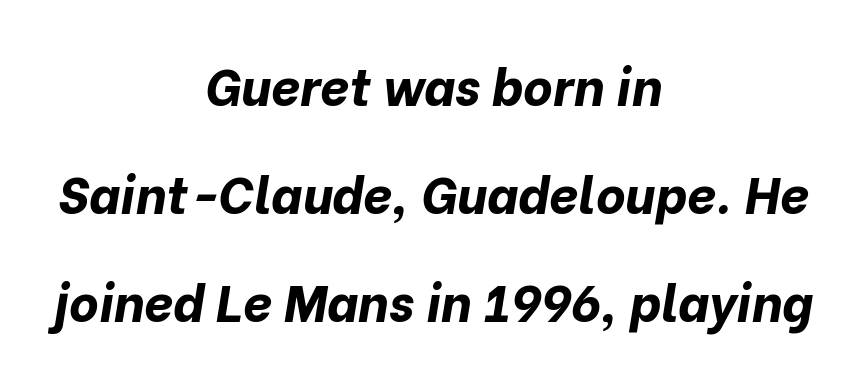
The image shows 51 px bold type, italic (leaning right); set centered, loose line spacing (2.12x), normal letter spacing, not underlined; low stroke contrast and a medium x-height.
